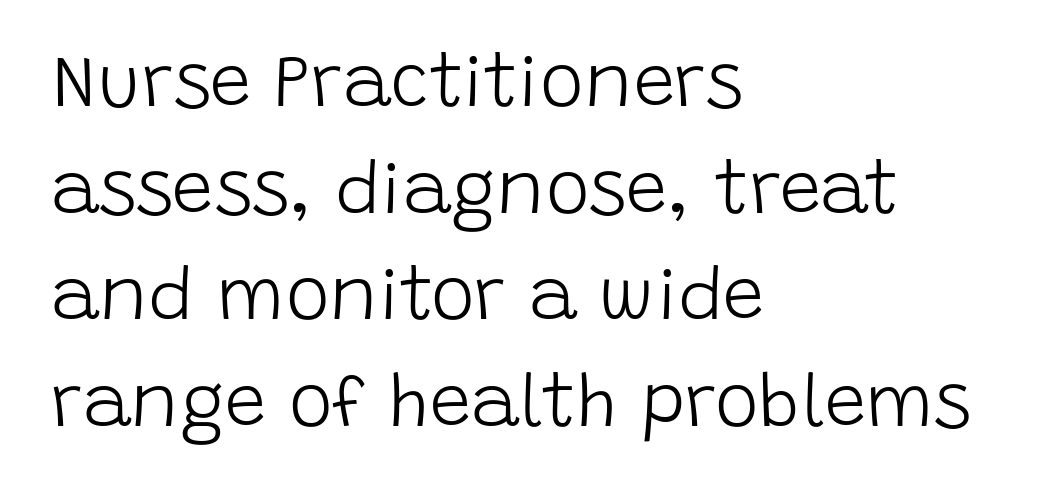
Q: Is the text bold? A: No.
Q: Is the text italic (slanted)? A: No, it is upright.
Q: Is the typeface a serif or a sans-serif typeface? A: Sans-serif.
Q: Is the text underlined? A: No.
Q: How is the paragraph aligned? A: Left-aligned.
Q: Is the spacing between letters normal or unusually wide? A: Normal.
Q: Is the spacing between lines tight, normal or loose? A: Normal.
Q: Width (condensed, normal, or wide)? A: Normal.
Q: Stroke contrast? A: Low.
Q: x-height? A: Large.
Q: Monospaced? A: No.
